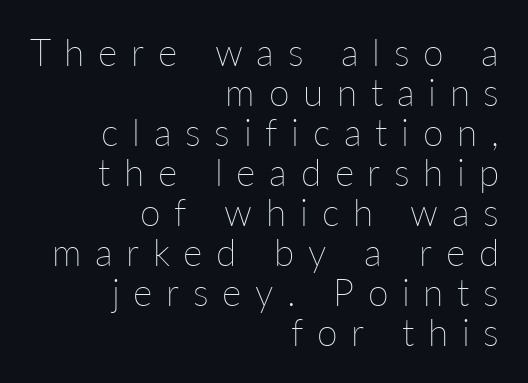
The image shows 37 px thin type, upright; set right-aligned, tight line spacing (1.08x), unusually wide letter spacing (+0.37 em), not underlined; low stroke contrast and a medium x-height.
